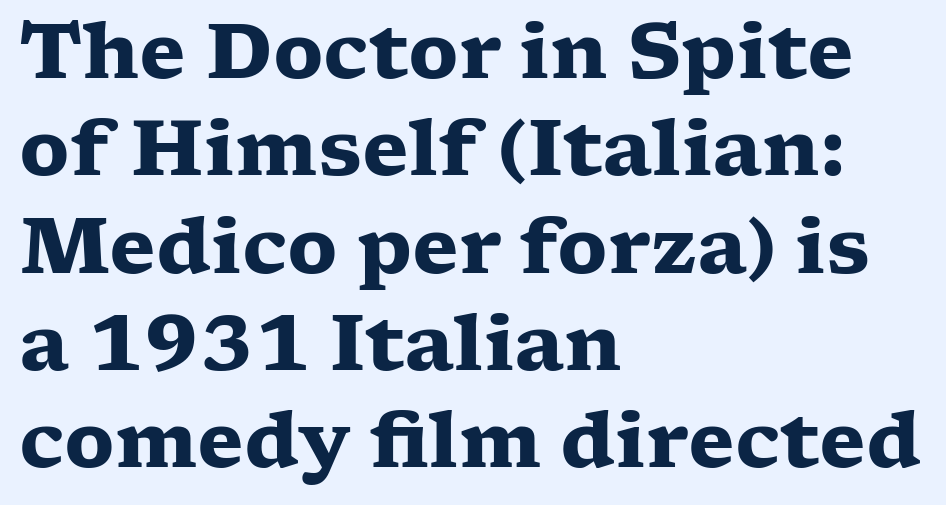
The image shows 76 px heavy, wide serif type, upright; set left-aligned, normal line spacing (1.28x), normal letter spacing, not underlined; low stroke contrast and a medium x-height.
